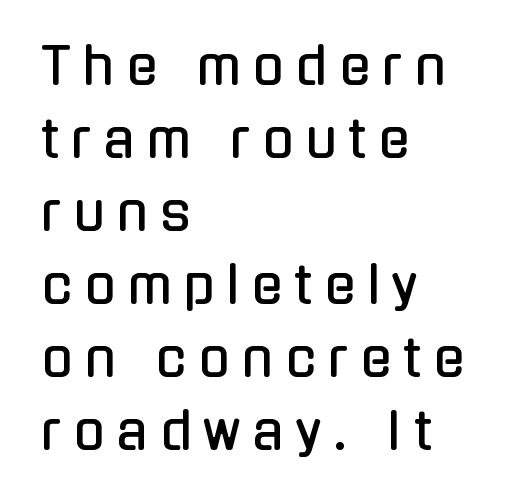
Q: Is the text italic (slanted)? A: No, it is upright.
Q: Is the typeface a serif or a sans-serif typeface? A: Sans-serif.
Q: Is the text underlined? A: No.
Q: How is the paragraph aligned? A: Left-aligned.
Q: Is the spacing between letters normal or unusually wide? A: Unusually wide.
Q: Is the spacing between lines tight, normal or loose? A: Normal.
Q: Width (condensed, normal, or wide)? A: Condensed.
Q: Stroke contrast? A: Low.
Q: x-height? A: Medium.
Q: Monospaced? A: No.
